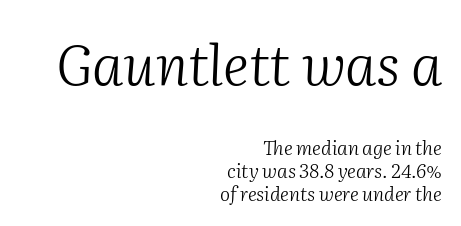
Q: Is the text bold? A: No.
Q: Is the text italic (slanted)? A: Yes, it leans right by about 2 degrees.
Q: Is the typeface a serif or a sans-serif typeface? A: Serif.
Q: Is the text underlined? A: No.
Q: How is the paragraph aligned? A: Right-aligned.
Q: Is the spacing between letters normal or unusually wide? A: Normal.
Q: Which block of text is set in a larger size, the first (top) or the second (bottom)? A: The first (top) one.
Q: Width (condensed, normal, or wide)? A: Normal.
Q: Stroke contrast? A: Medium.
Q: x-height? A: Medium.
Q: Monospaced? A: No.
